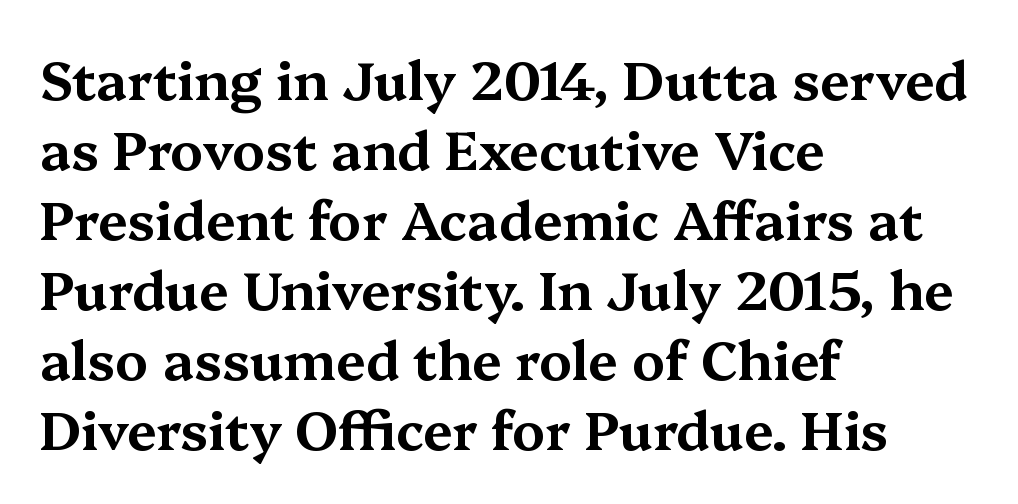
The image shows 53 px wide serif type, upright; set left-aligned, normal line spacing (1.32x), normal letter spacing, not underlined; medium stroke contrast and a medium x-height.
